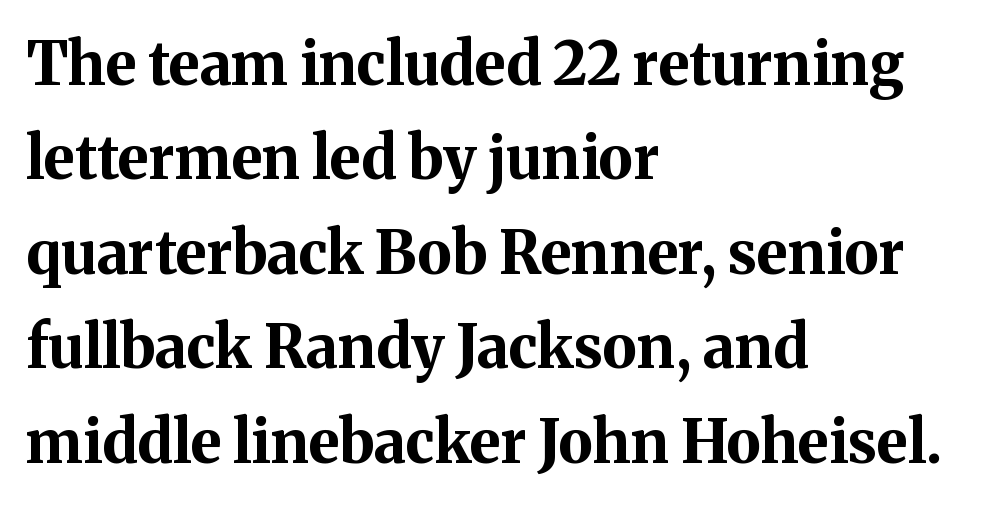
Q: Is the text bold? A: Yes.
Q: Is the text italic (slanted)? A: No, it is upright.
Q: Is the typeface a serif or a sans-serif typeface? A: Serif.
Q: Is the text underlined? A: No.
Q: How is the paragraph aligned? A: Left-aligned.
Q: Is the spacing between letters normal or unusually wide? A: Normal.
Q: Is the spacing between lines tight, normal or loose? A: Normal.
Q: Width (condensed, normal, or wide)? A: Normal.
Q: Stroke contrast? A: Medium.
Q: x-height? A: Medium.
Q: Monospaced? A: No.
